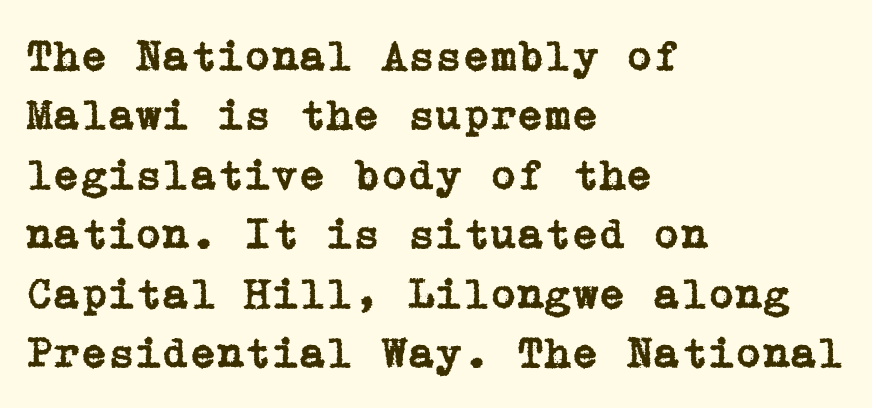
The image shows 44 px serif type, upright; set left-aligned, normal line spacing (1.35x), normal letter spacing, not underlined; low stroke contrast and a medium x-height.
